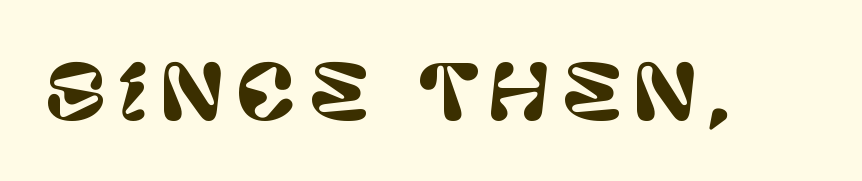
{"serif": "no", "width": "normal", "stroke_contrast": "low", "x_height": "large", "monospaced": "no", "underline": "no", "glyph_px": 75}
